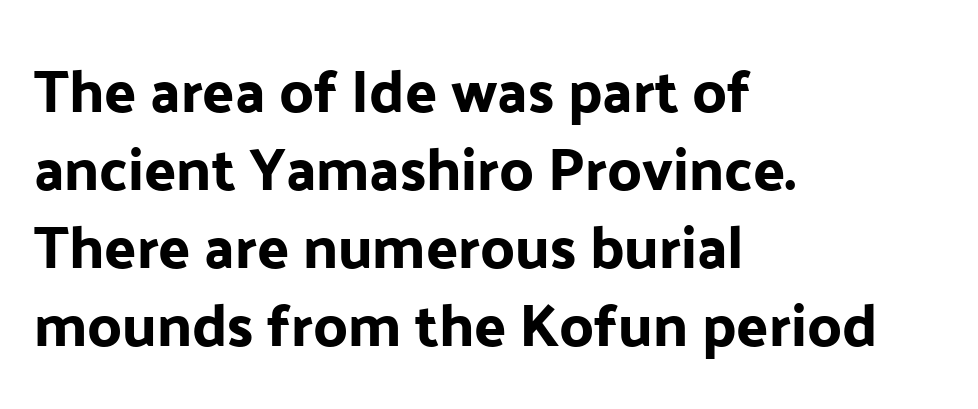
Q: Is the text italic (slanted)? A: No, it is upright.
Q: Is the typeface a serif or a sans-serif typeface? A: Sans-serif.
Q: Is the text underlined? A: No.
Q: How is the paragraph aligned? A: Left-aligned.
Q: Is the spacing between letters normal or unusually wide? A: Normal.
Q: Is the spacing between lines tight, normal or loose? A: Normal.
Q: Width (condensed, normal, or wide)? A: Normal.
Q: Stroke contrast? A: Low.
Q: x-height? A: Medium.
Q: Monospaced? A: No.
